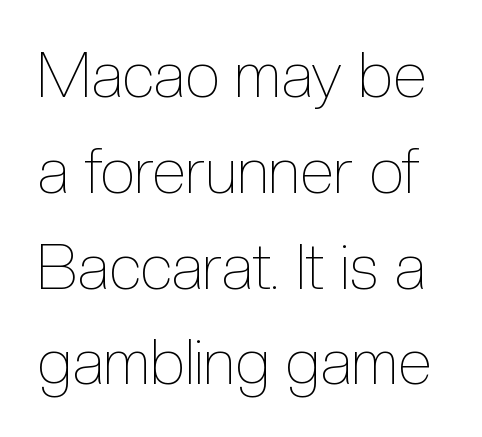
Q: Is the text bold? A: No.
Q: Is the text italic (slanted)? A: No, it is upright.
Q: Is the text underlined? A: No.
Q: Is the spacing between letters normal or unusually wide? A: Normal.
Q: Is the spacing between lines tight, normal or loose? A: Normal.
Q: Width (condensed, normal, or wide)? A: Condensed.
Q: x-height? A: Medium.
Q: Monospaced? A: No.
